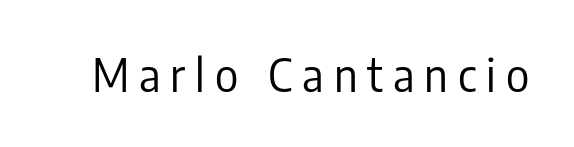
Descenders are the only things crossing below the line. It's the straight-up-and-down kind of type. The letters advance in unequal steps, a hallmark of proportional type. The text was rendered using a sans face with plain stroke endings.
